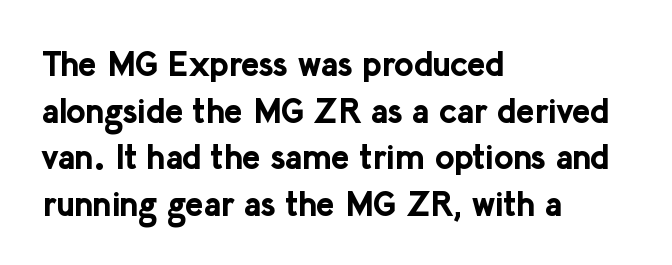
The typeface chosen for these lines omits serifs. The designer left line spacing at the default. The strokes are fattened all the way to bold. Think of a printed novel: that variable character pitch is what you see here. The ragged edge is on the right, which tells us the setting is flush left.
